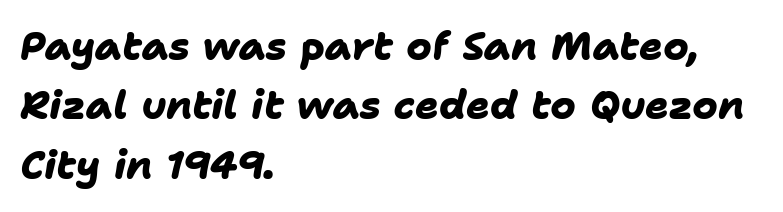
Q: Is the text bold? A: Yes.
Q: Is the typeface a serif or a sans-serif typeface? A: Sans-serif.
Q: Is the text underlined? A: No.
Q: How is the paragraph aligned? A: Left-aligned.
Q: Is the spacing between letters normal or unusually wide? A: Normal.
Q: Is the spacing between lines tight, normal or loose? A: Normal.
Q: Width (condensed, normal, or wide)? A: Normal.
Q: Stroke contrast? A: Low.
Q: x-height? A: Medium.
Q: Monospaced? A: No.
